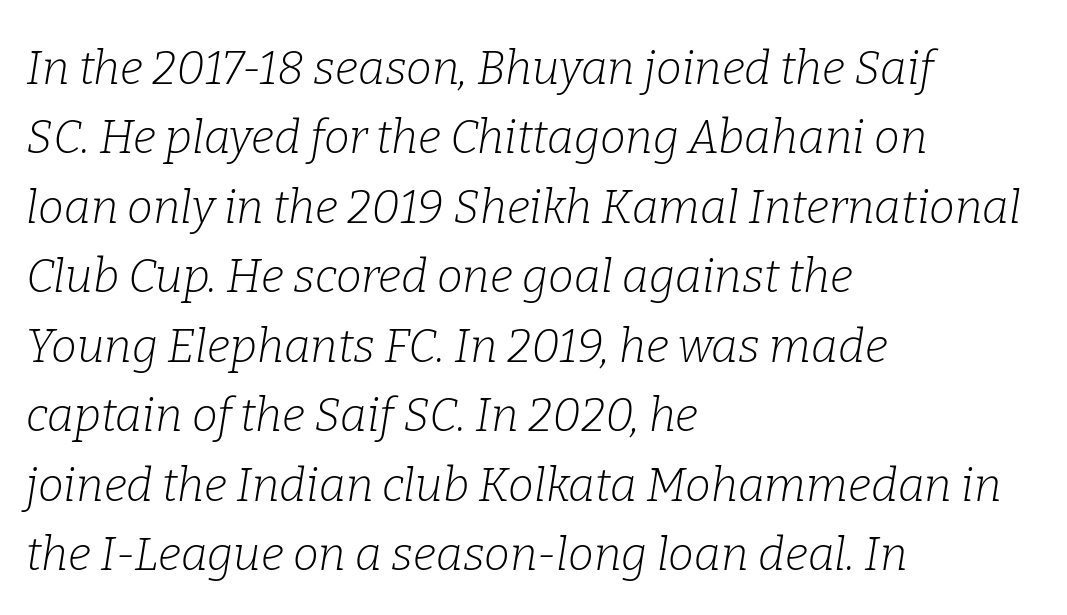
{"serif": "yes", "italic": "yes", "lean": "right", "slant_degrees": 9, "bold": "no", "weight": "light", "width": "normal", "stroke_contrast": "low", "x_height": "medium", "monospaced": "no", "underline": "no", "align": "left", "line_spacing": "normal", "line_spacing_ratio": 1.51, "letter_spacing": "normal", "letter_spacing_em": 0.0, "glyph_px": 46}
